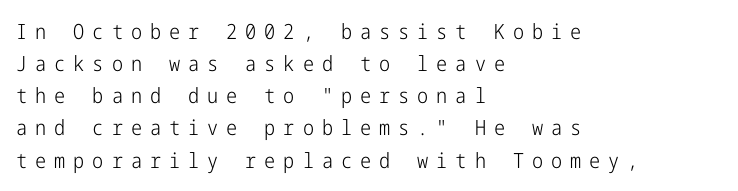
The image shows 21 px text type, upright; set left-aligned, normal line spacing (1.53x), unusually wide letter spacing (+0.38 em), not underlined.
